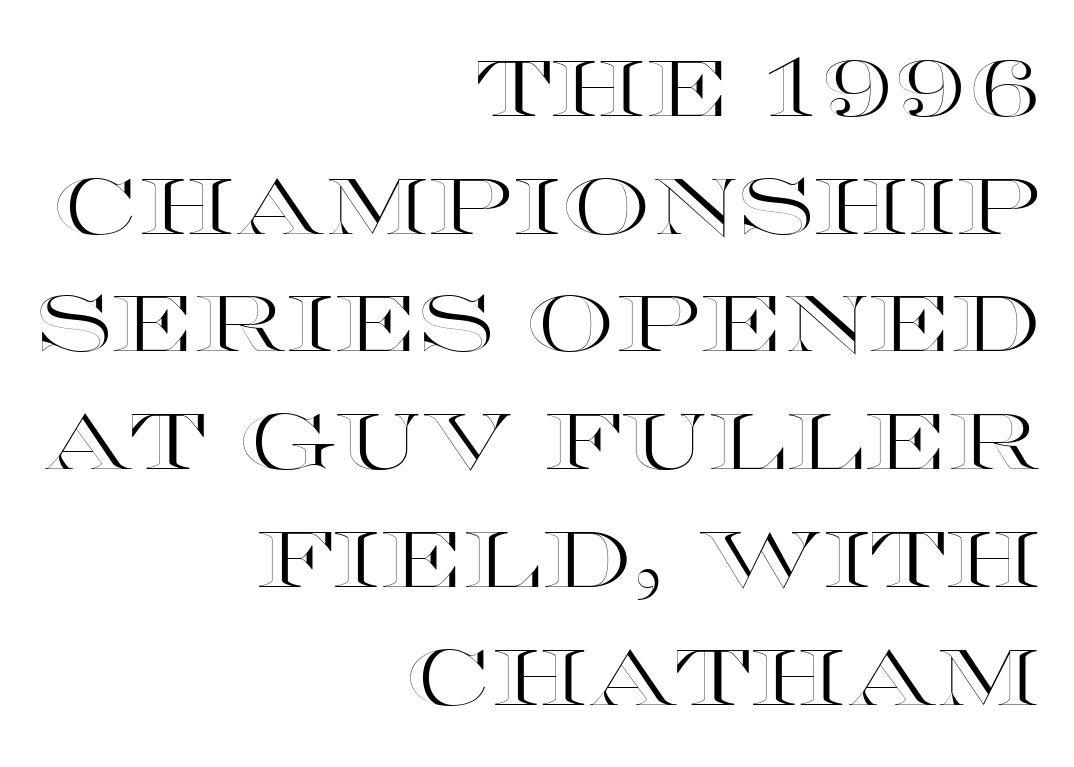
Q: Is the text italic (slanted)? A: No, it is upright.
Q: Is the text underlined? A: No.
Q: How is the paragraph aligned? A: Right-aligned.
Q: Is the spacing between letters normal or unusually wide? A: Normal.
Q: Is the spacing between lines tight, normal or loose? A: Normal.
Q: Width (condensed, normal, or wide)? A: Wide.
Q: x-height? A: Large.
Q: Monospaced? A: No.
